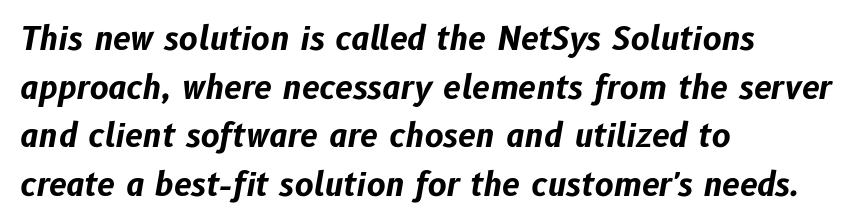
The image shows 32 px bold type, italic (leaning right); set left-aligned, normal line spacing (1.52x), normal letter spacing, not underlined; low stroke contrast and a medium x-height.
